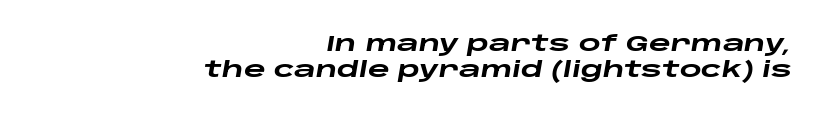
The image shows 21 px bold type, italic (leaning right); set right-aligned, line spacing 1.23x, normal letter spacing, not underlined.
